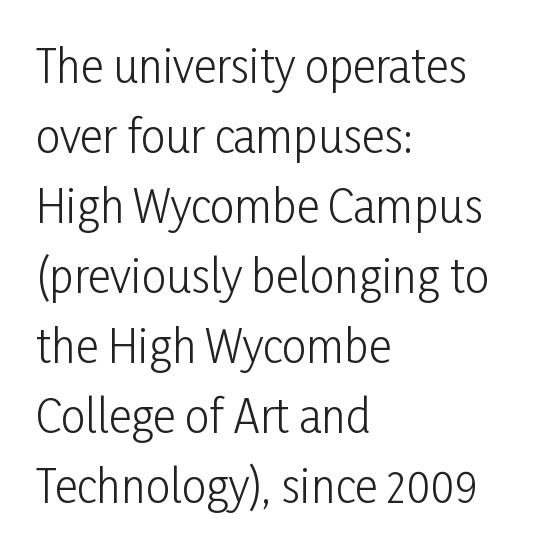
The image shows 44 px light, condensed sans-serif type, upright; set left-aligned, normal line spacing (1.59x), normal letter spacing, not underlined; low stroke contrast and a medium x-height.
